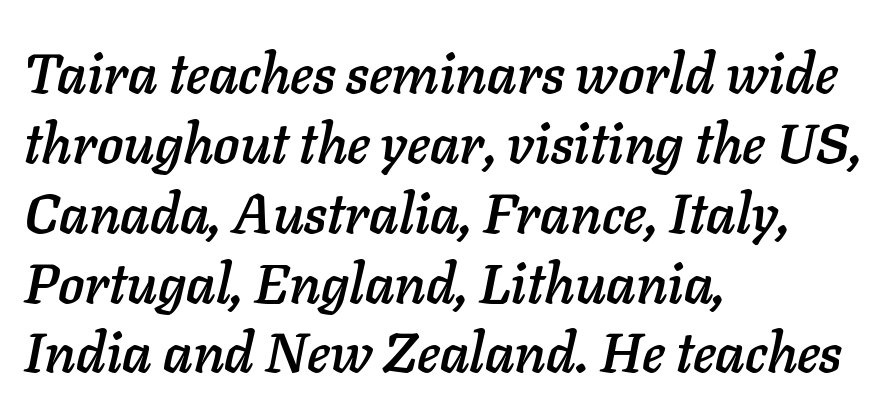
The image shows 55 px text type, italic (leaning right); set left-aligned, normal line spacing (1.27x), normal letter spacing, not underlined; low stroke contrast and a medium x-height.
